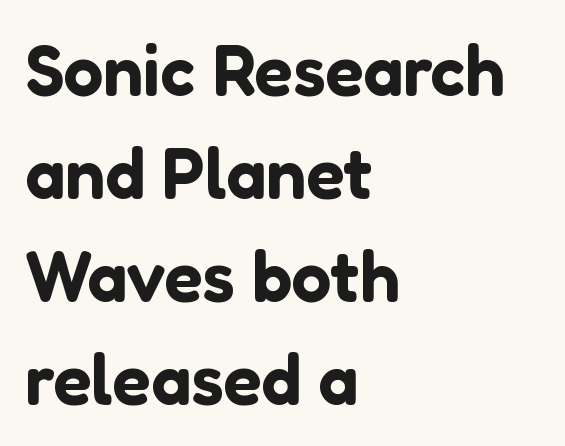
The line texture is even and compact thanks to regular tracking. Only glyphs here, with clear space below each row. Proportional: the letters do not fall into vertical columns. The rag falls on the right side of this text block. Check where the strokes stop: nothing finishes them off — pure sans.
